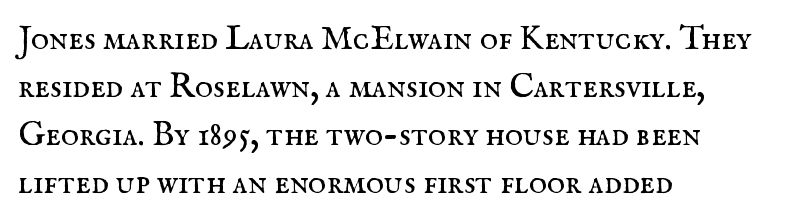
{"serif": "yes", "italic": "no", "bold": "no", "weight": "regular", "width": "normal", "stroke_contrast": "medium", "x_height": "small", "monospaced": "no", "underline": "no", "align": "left", "line_spacing": "normal", "line_spacing_ratio": 1.41, "letter_spacing": "normal", "letter_spacing_em": 0.0, "glyph_px": 34}
